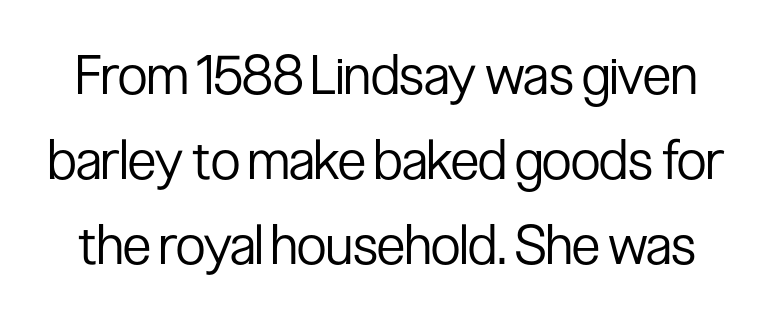
{"serif": "no", "italic": "no", "bold": "no", "weight": "regular", "width": "condensed", "stroke_contrast": "low", "x_height": "medium", "monospaced": "no", "underline": "no", "line_spacing": "normal", "line_spacing_ratio": 1.57, "letter_spacing": "normal", "letter_spacing_em": 0.0, "glyph_px": 54}
